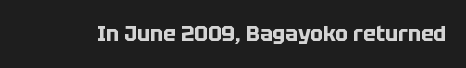
The image shows 21 px bold type, upright; set normal letter spacing, not underlined.
